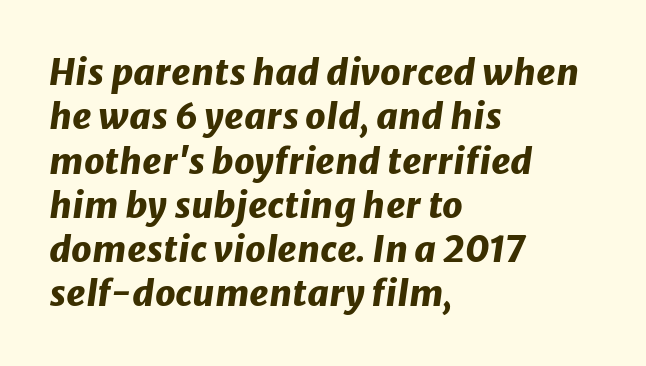
This sample uses plain, unmodified letter spacing. Varying glyph widths throughout — classic text-font behaviour. The compositor pushed each line to the left boundary. Plenty of ink on the page — the face is bold. Italic: yes, the glyphs are oblique.
